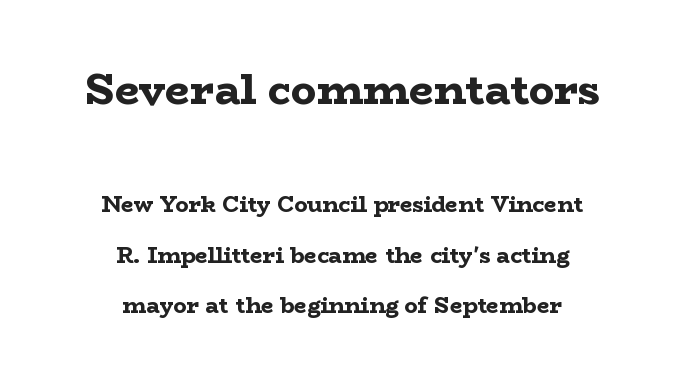
{"serif": "yes", "italic": "no", "bold": "yes", "weight": "bold", "width": "wide", "stroke_contrast": "low", "x_height": "medium", "monospaced": "no", "underline": "no", "align": "center", "line_spacing": "loose", "line_spacing_ratio": 2.28, "letter_spacing": "normal", "letter_spacing_em": 0.0, "larger_block": "first", "size_ratio": 1.95, "glyph_px": 43}
